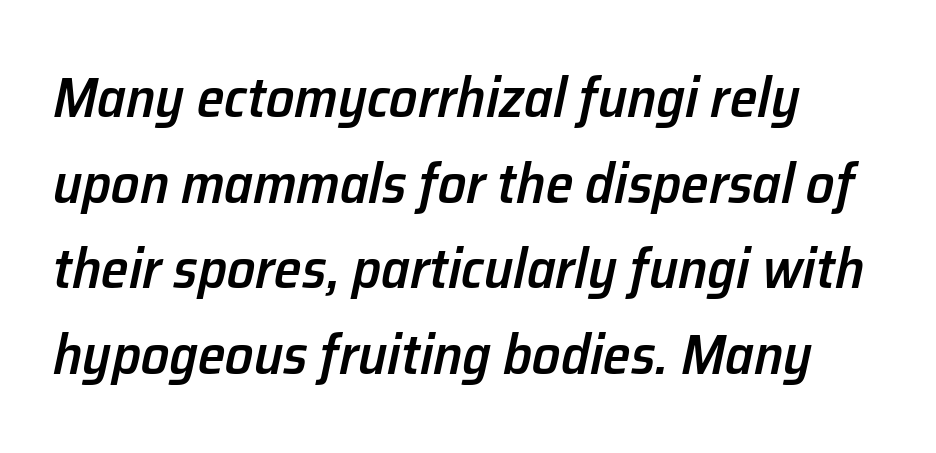
The image shows 56 px semibold type, italic (leaning right); set normal line spacing (1.53x), normal letter spacing, not underlined; low stroke contrast and a medium x-height.
